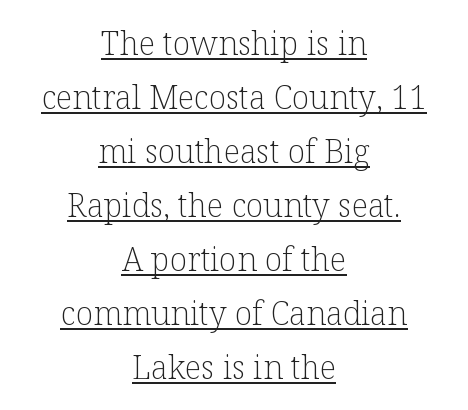
Q: Is the text bold? A: No.
Q: Is the text italic (slanted)? A: No, it is upright.
Q: Is the typeface a serif or a sans-serif typeface? A: Serif.
Q: Is the text underlined? A: Yes.
Q: How is the paragraph aligned? A: Centered.
Q: Is the spacing between letters normal or unusually wide? A: Normal.
Q: Is the spacing between lines tight, normal or loose? A: Normal.
Q: Width (condensed, normal, or wide)? A: Normal.
Q: Stroke contrast? A: Low.
Q: x-height? A: Medium.
Q: Monospaced? A: No.
